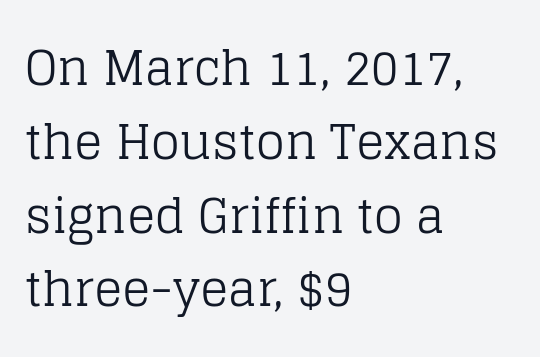
{"serif": "yes", "italic": "no", "bold": "no", "weight": "regular", "width": "normal", "stroke_contrast": "low", "x_height": "large", "monospaced": "no", "underline": "no", "align": "left", "line_spacing": "normal", "line_spacing_ratio": 1.57, "letter_spacing": "normal", "letter_spacing_em": 0.0, "glyph_px": 47}
